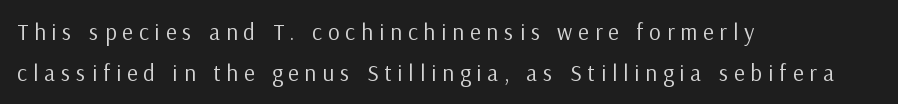
Does extra space separate the letters? Yes, quite a lot of it. The typesetter chose a ragged-right arrangement here. Stroke mass is kept to a normal reading level or below. You can tell it's not italic because the verticals are truly vertical. Underlining? Definitely not there.
